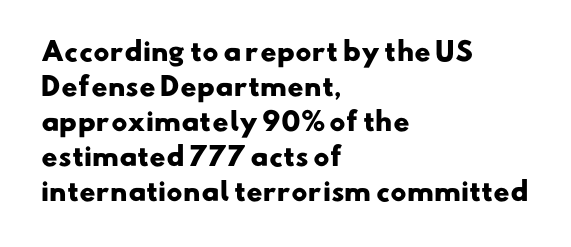
Q: Is the text bold? A: Yes.
Q: Is the text underlined? A: No.
Q: How is the paragraph aligned? A: Left-aligned.
Q: Is the spacing between letters normal or unusually wide? A: Normal.
Q: Is the spacing between lines tight, normal or loose? A: Normal.
